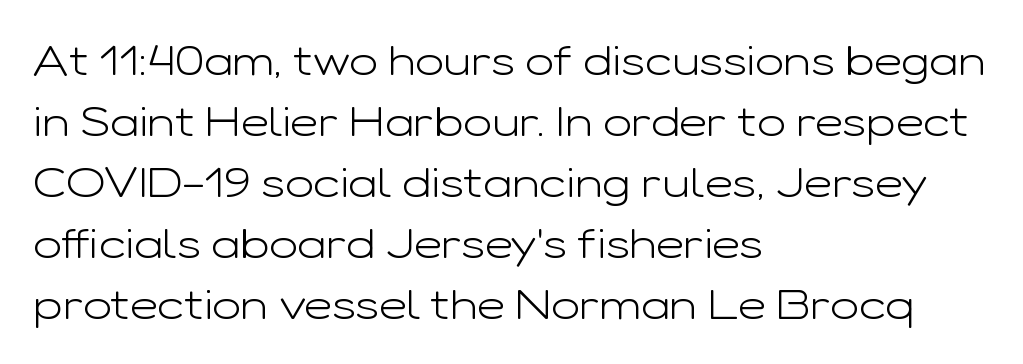
Q: Is the text bold? A: No.
Q: Is the text italic (slanted)? A: No, it is upright.
Q: Is the typeface a serif or a sans-serif typeface? A: Sans-serif.
Q: Is the text underlined? A: No.
Q: How is the paragraph aligned? A: Left-aligned.
Q: Is the spacing between letters normal or unusually wide? A: Normal.
Q: Is the spacing between lines tight, normal or loose? A: Normal.
Q: Width (condensed, normal, or wide)? A: Wide.
Q: Stroke contrast? A: Low.
Q: x-height? A: Medium.
Q: Monospaced? A: No.
